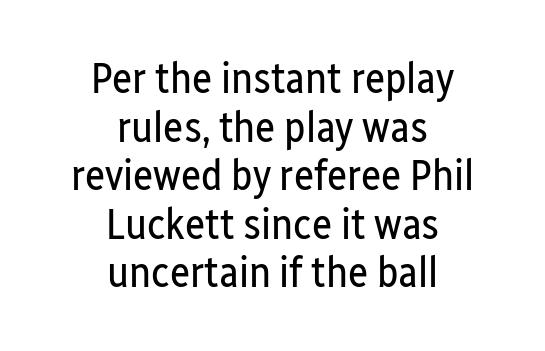
You could not count columns in this text — the font is proportionally spaced. Rendered with straight, roman letterforms. How are the letters spaced? Ordinarily, with no added tracking. A sans-serif font was chosen for this passage. Reading down the column, the eye jumps only a short way to each next line.
